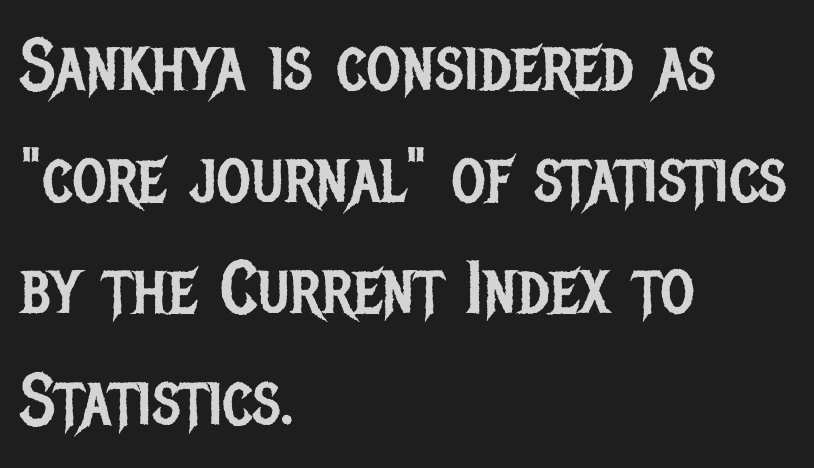
Q: Is the text bold? A: No.
Q: Is the text italic (slanted)? A: No, it is upright.
Q: Is the typeface a serif or a sans-serif typeface? A: Sans-serif.
Q: Is the text underlined? A: No.
Q: How is the paragraph aligned? A: Left-aligned.
Q: Is the spacing between letters normal or unusually wide? A: Normal.
Q: Is the spacing between lines tight, normal or loose? A: Normal.
Q: Width (condensed, normal, or wide)? A: Condensed.
Q: Stroke contrast? A: Low.
Q: x-height? A: Large.
Q: Monospaced? A: No.
